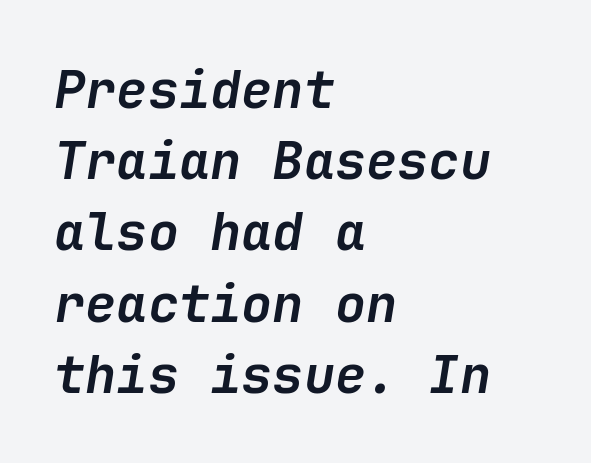
Compared with an ordinary text face, these strokes are far heavier — a full bold. Notice how descenders clear the ascenders below comfortably — that's standard leading. Decoration check: the copy has no underline. The font's italic variant was chosen for this text. Notice how the passage keeps a crisp vertical edge on the left only.
